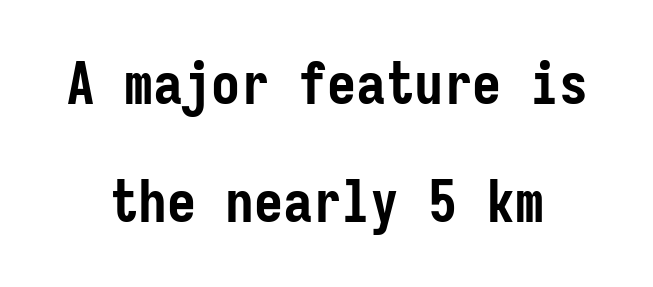
Q: Is the text bold? A: Yes.
Q: Is the text italic (slanted)? A: No, it is upright.
Q: Is the typeface a serif or a sans-serif typeface? A: Sans-serif.
Q: Is the text underlined? A: No.
Q: Is the spacing between letters normal or unusually wide? A: Normal.
Q: Is the spacing between lines tight, normal or loose? A: Loose.
Q: Width (condensed, normal, or wide)? A: Condensed.
Q: Stroke contrast? A: Low.
Q: x-height? A: Medium.
Q: Monospaced? A: Yes.
